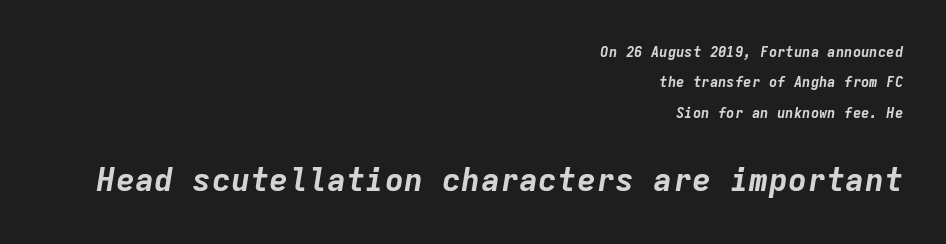
{"italic": "yes", "lean": "right", "slant_degrees": 9, "bold": "yes", "weight": "bold", "width": "normal", "stroke_contrast": "low", "x_height": "medium", "monospaced": "yes", "underline": "no", "align": "right", "line_spacing": "loose", "line_spacing_ratio": 2.17, "letter_spacing": "normal", "letter_spacing_em": 0.0, "larger_block": "second", "size_ratio": 2.29, "glyph_px": 32}
